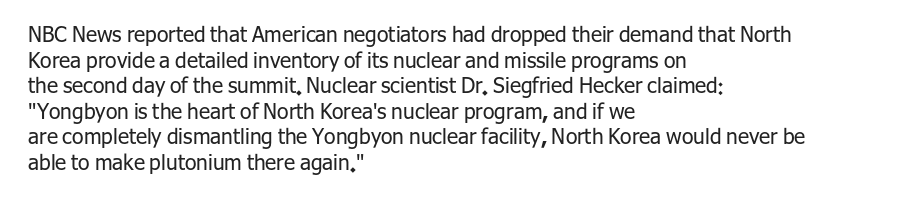
The image shows 21 px text type, upright; set left-aligned, line spacing 1.22x, normal letter spacing, not underlined.
